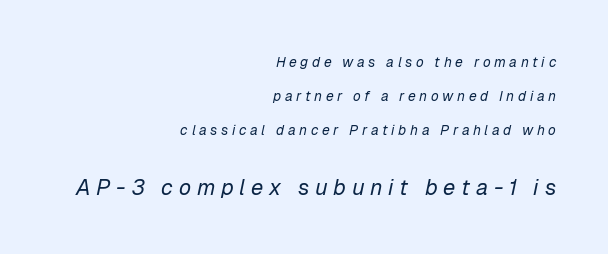
{"italic": "yes", "lean": "right", "slant_degrees": 12, "bold": "no", "underline": "no", "align": "right", "line_spacing": "loose", "line_spacing_ratio": 2.43, "letter_spacing": "wide", "letter_spacing_em": 0.26, "larger_block": "second", "size_ratio": 1.57, "glyph_px": 22}
